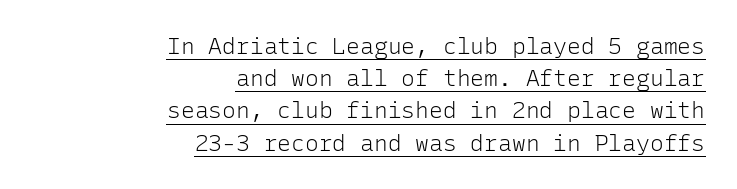
The image shows 23 px text type, upright; set right-aligned, normal line spacing (1.4x), normal letter spacing, underlined.
